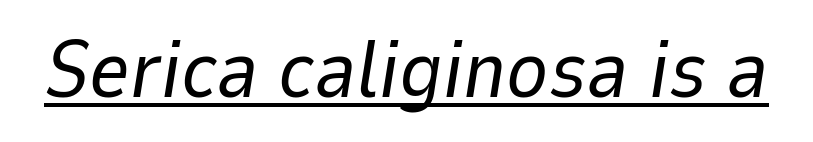
The image shows 80 px regular-weight type, italic (leaning right); set normal letter spacing, underlined; low stroke contrast and a medium x-height.
